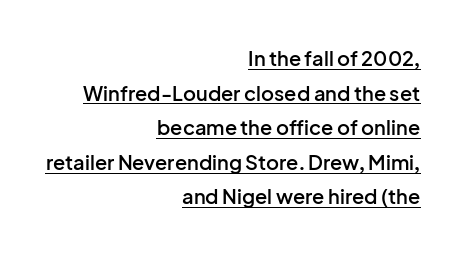
{"italic": "no", "bold": "semi", "underline": "yes", "align": "right", "line_spacing_ratio": 1.73, "letter_spacing": "normal", "letter_spacing_em": 0.0, "glyph_px": 20}
